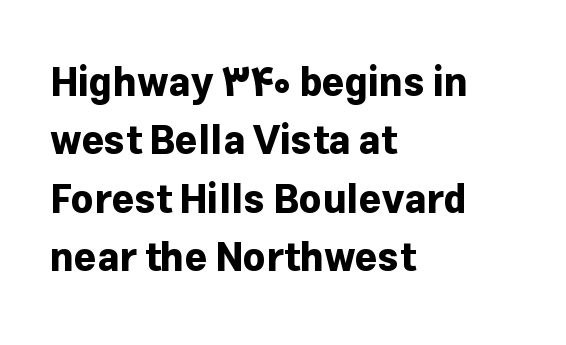
{"serif": "no", "italic": "no", "bold": "yes", "weight": "bold", "width": "normal", "stroke_contrast": "low", "x_height": "medium", "monospaced": "no", "underline": "no", "align": "left", "line_spacing": "normal", "line_spacing_ratio": 1.5, "letter_spacing": "normal", "letter_spacing_em": 0.0, "glyph_px": 39}
